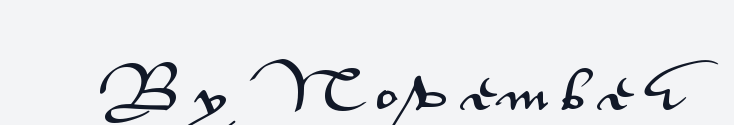
The image shows 46 px wide sans-serif type; set unusually wide letter spacing (+0.29 em), not underlined; medium stroke contrast and a small x-height.
